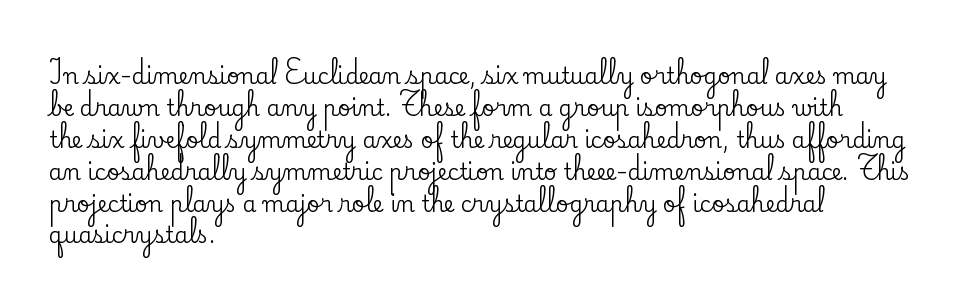
{"italic": "no", "underline": "no", "align": "left", "line_spacing": "normal", "line_spacing_ratio": 1.45, "letter_spacing": "normal", "letter_spacing_em": 0.0, "glyph_px": 22}
